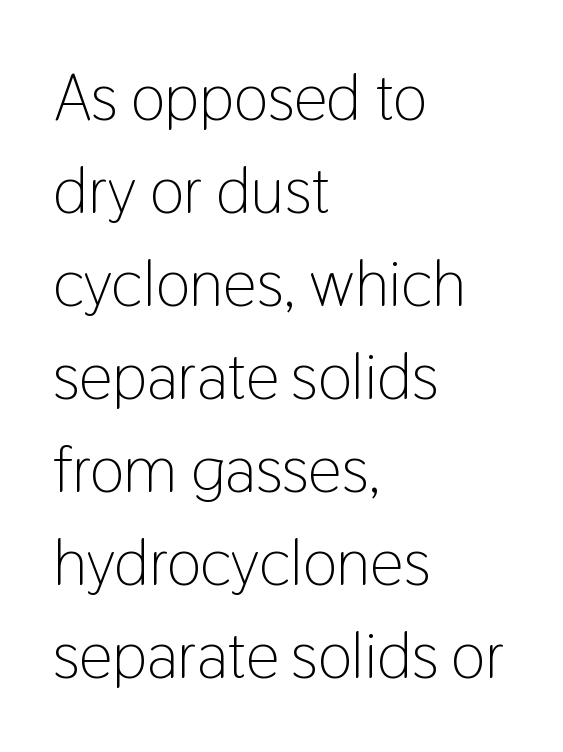
{"serif": "no", "italic": "no", "bold": "no", "weight": "light", "width": "condensed", "stroke_contrast": "low", "x_height": "medium", "monospaced": "no", "underline": "no", "align": "left", "line_spacing": "normal", "line_spacing_ratio": 1.41, "letter_spacing": "normal", "letter_spacing_em": 0.0, "glyph_px": 66}
